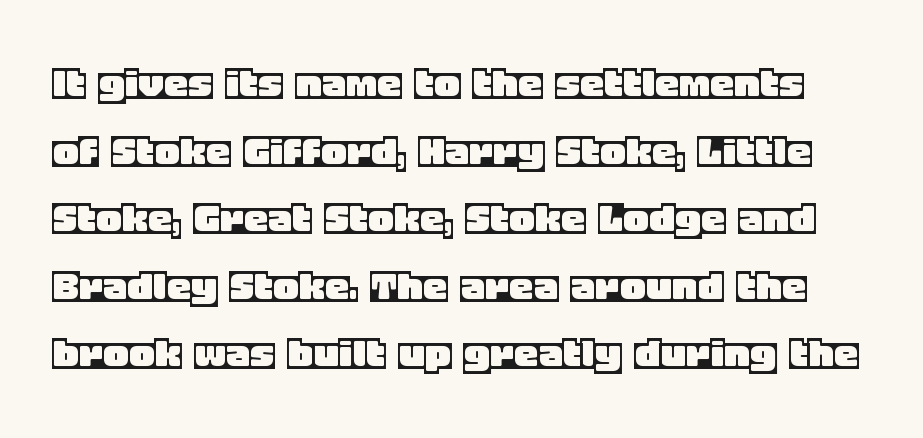
The image shows 49 px text type, upright; set normal line spacing (1.38x), normal letter spacing, not underlined; a large x-height.
